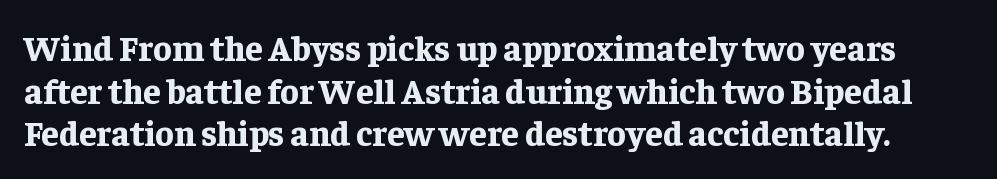
The image shows 35 px bold serif type, upright; set line spacing 1.22x, normal letter spacing, not underlined; low stroke contrast and a medium x-height.
